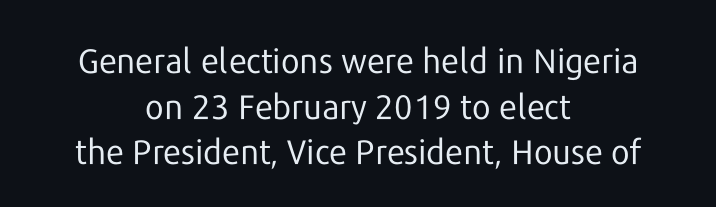
Do the letters lean? They stand straight. Each word holds together tightly as a unit, with standard inter-letter gaps. Underline: absent. The lines are quadded center. The designer left line spacing at the default. The weight would be labelled regular, book, light, or lighter still.
